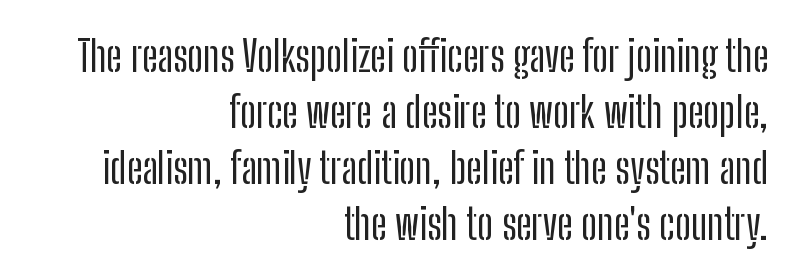
{"serif": "no", "italic": "no", "width": "condensed", "stroke_contrast": "low", "x_height": "medium", "monospaced": "no", "underline": "no", "align": "right", "line_spacing": "normal", "line_spacing_ratio": 1.3, "letter_spacing": "normal", "letter_spacing_em": 0.0, "glyph_px": 43}
